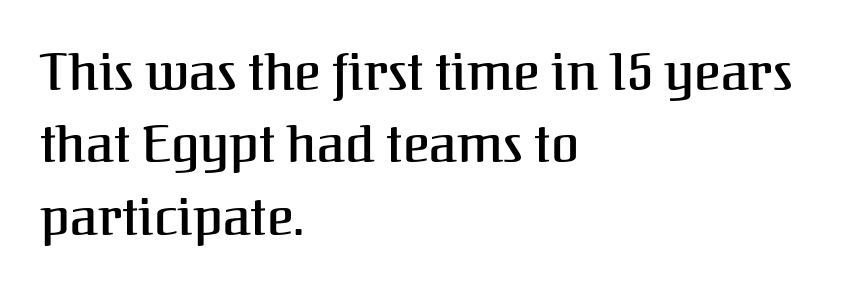
{"serif": "yes", "italic": "no", "width": "normal", "stroke_contrast": "medium", "x_height": "medium", "monospaced": "no", "underline": "no", "align": "left", "line_spacing": "normal", "line_spacing_ratio": 1.42, "letter_spacing": "normal", "letter_spacing_em": 0.0, "glyph_px": 51}
